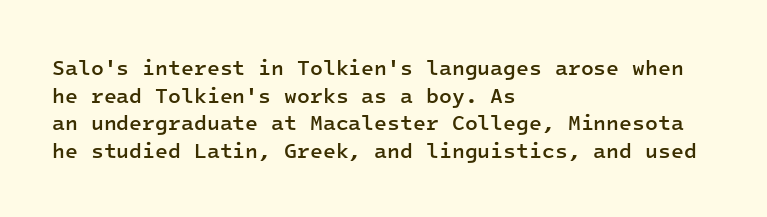
This sample uses plain, unmodified letter spacing. The foot of each line stays bare and open. The leading is moderate, giving the passage an even texture. A somewhat darkened texture: the type is semibold rather than bold.
